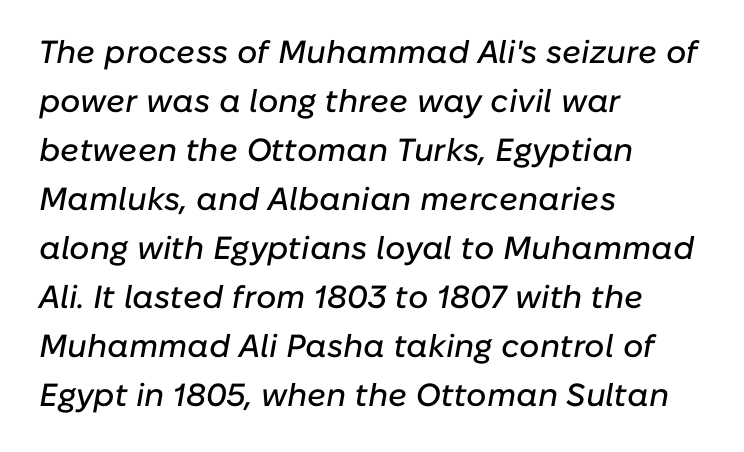
{"italic": "yes", "lean": "right", "slant_degrees": 10, "width": "normal", "stroke_contrast": "low", "x_height": "medium", "monospaced": "no", "underline": "no", "align": "left", "line_spacing": "normal", "line_spacing_ratio": 1.53, "letter_spacing": "normal", "letter_spacing_em": 0.0, "glyph_px": 32}
